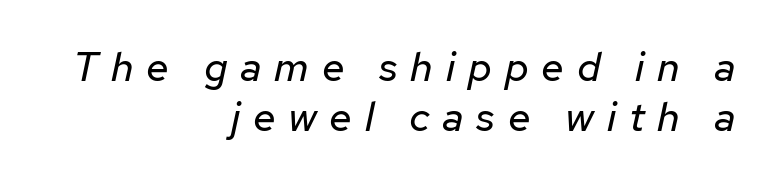
Q: Is the text bold? A: No.
Q: Is the text italic (slanted)? A: Yes, it leans right by about 12 degrees.
Q: Is the text underlined? A: No.
Q: How is the paragraph aligned? A: Right-aligned.
Q: Is the spacing between letters normal or unusually wide? A: Unusually wide.
Q: Width (condensed, normal, or wide)? A: Normal.
Q: Stroke contrast? A: Low.
Q: x-height? A: Medium.
Q: Monospaced? A: No.
